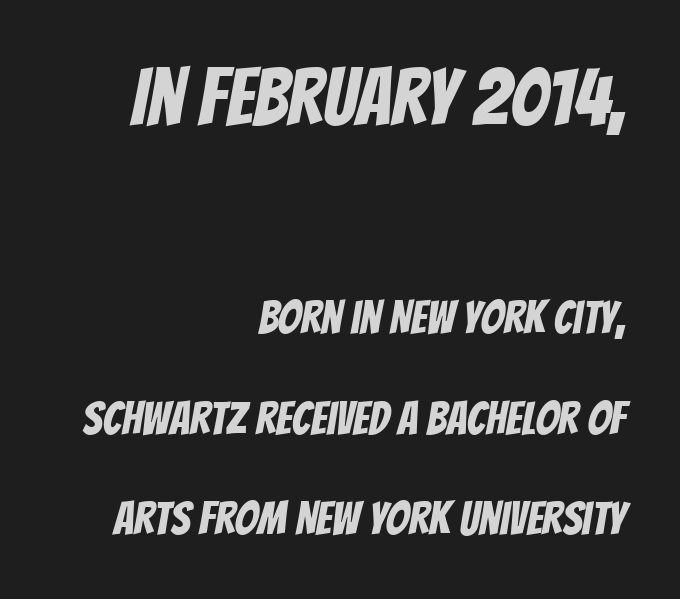
{"serif": "no", "width": "condensed", "stroke_contrast": "low", "x_height": "large", "monospaced": "no", "underline": "no", "align": "right", "line_spacing": "loose", "line_spacing_ratio": 2.18, "letter_spacing": "normal", "letter_spacing_em": 0.0, "larger_block": "first", "size_ratio": 1.74, "glyph_px": 80}
